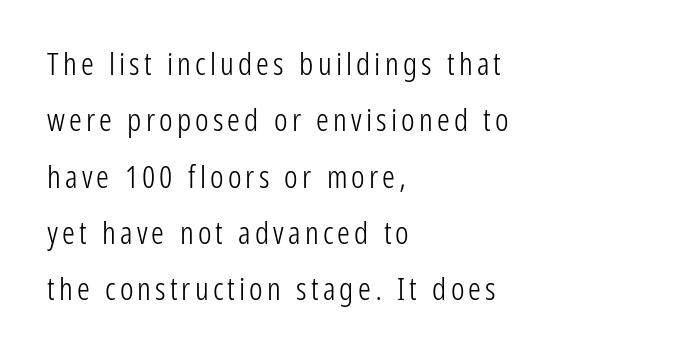
The font sits on the lighter half of the weight spectrum, regular included. The glyphs are unaccompanied by any horizontal stroke below them. Proportional: the letters do not fall into vertical columns. If you drew a line through each stem, it would be perfectly vertical.
